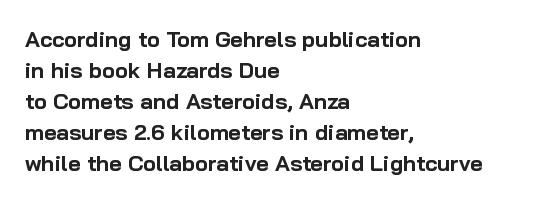
The image shows 22 px bold type, upright; set left-aligned, normal line spacing (1.41x), normal letter spacing, not underlined.
